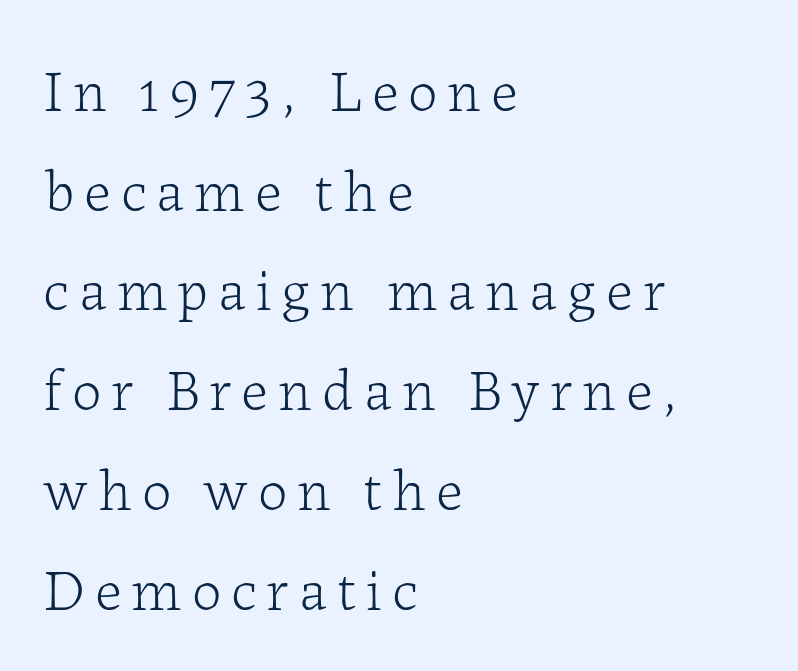
The image shows 59 px light serif type, upright; set left-aligned, normal line spacing (1.69x), not underlined; low stroke contrast and a medium x-height.
